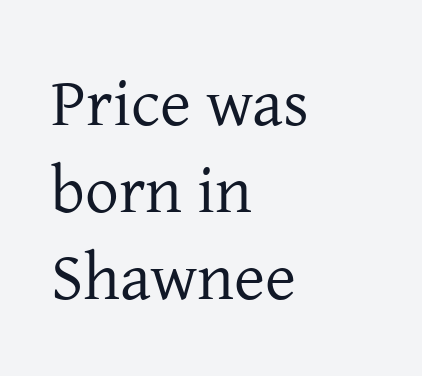
There is no visible air inserted between adjacent glyphs. Vertical stems look standard width or narrower in stroke. I'd call this a serif setting — the letters wear small feet. Notice how the stems are strictly vertical — no italics here.
